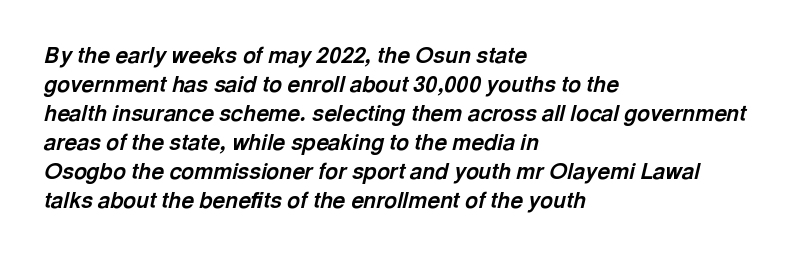
{"italic": "yes", "lean": "right", "slant_degrees": 13, "bold": "yes", "underline": "no", "align": "left", "line_spacing": "normal", "line_spacing_ratio": 1.32, "letter_spacing": "normal", "letter_spacing_em": 0.0, "glyph_px": 22}
